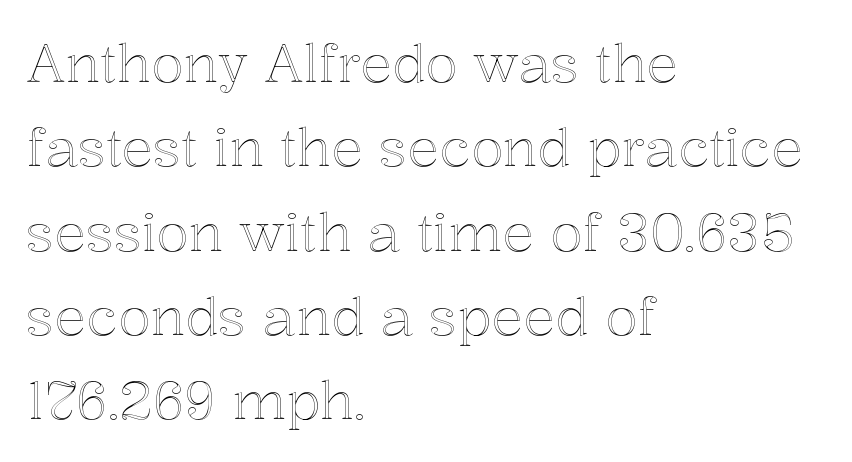
{"italic": "no", "width": "normal", "x_height": "medium", "monospaced": "no", "underline": "no", "align": "left", "line_spacing": "normal", "line_spacing_ratio": 1.59, "letter_spacing": "normal", "letter_spacing_em": 0.0, "glyph_px": 53}
